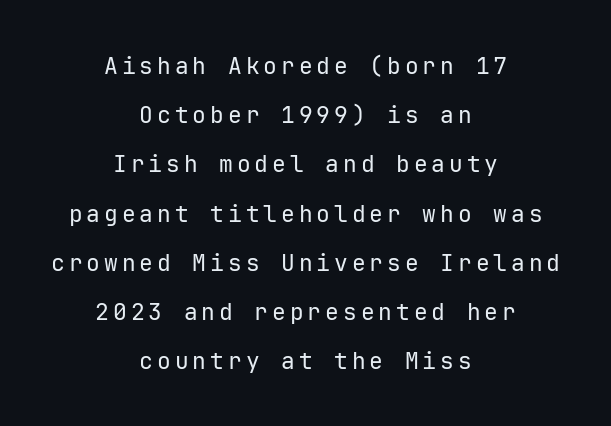
{"italic": "no", "bold": "no", "underline": "no", "align": "center", "line_spacing": "loose", "line_spacing_ratio": 2.14, "glyph_px": 23}
